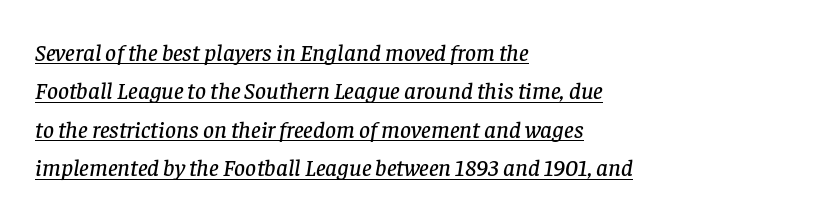
Q: Is the text italic (slanted)? A: Yes, it leans right by about 8 degrees.
Q: Is the text underlined? A: Yes.
Q: How is the paragraph aligned? A: Left-aligned.
Q: Is the spacing between letters normal or unusually wide? A: Normal.
Q: Is the spacing between lines tight, normal or loose? A: Normal.
